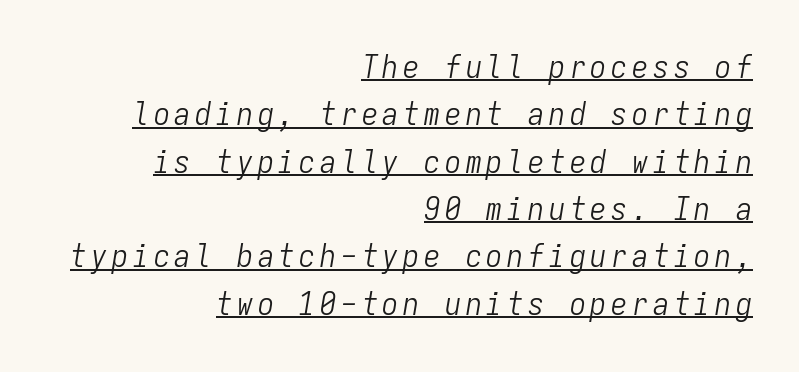
{"italic": "yes", "lean": "right", "slant_degrees": 9, "bold": "no", "weight": "light", "width": "condensed", "stroke_contrast": "low", "x_height": "medium", "monospaced": "yes", "underline": "yes", "align": "right", "line_spacing": "normal", "line_spacing_ratio": 1.48, "glyph_px": 32}
